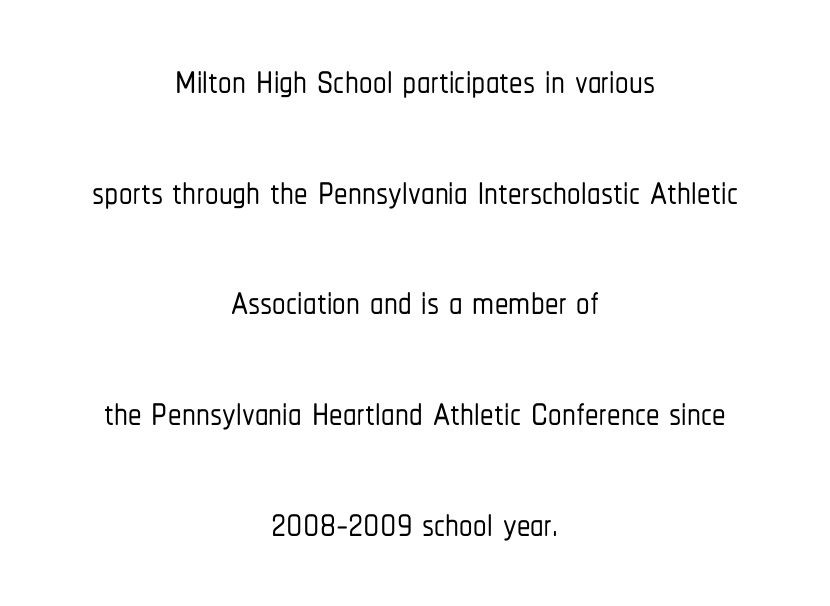
{"serif": "no", "italic": "no", "width": "condensed", "stroke_contrast": "low", "x_height": "medium", "monospaced": "no", "underline": "no", "align": "center", "line_spacing": "loose", "line_spacing_ratio": 2.05, "letter_spacing": "normal", "letter_spacing_em": 0.0, "glyph_px": 54}
